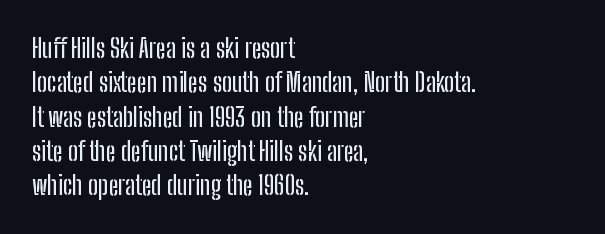
The image shows 26 px text type, upright; set left-aligned, normal line spacing (1.32x), normal letter spacing, not underlined.
